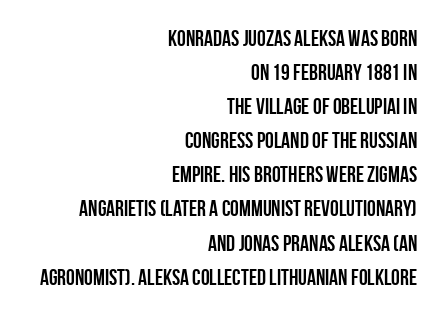
Q: Is the text bold? A: Yes.
Q: Is the text italic (slanted)? A: No, it is upright.
Q: Is the text underlined? A: No.
Q: How is the paragraph aligned? A: Right-aligned.
Q: Is the spacing between letters normal or unusually wide? A: Normal.
Q: Is the spacing between lines tight, normal or loose? A: Normal.
